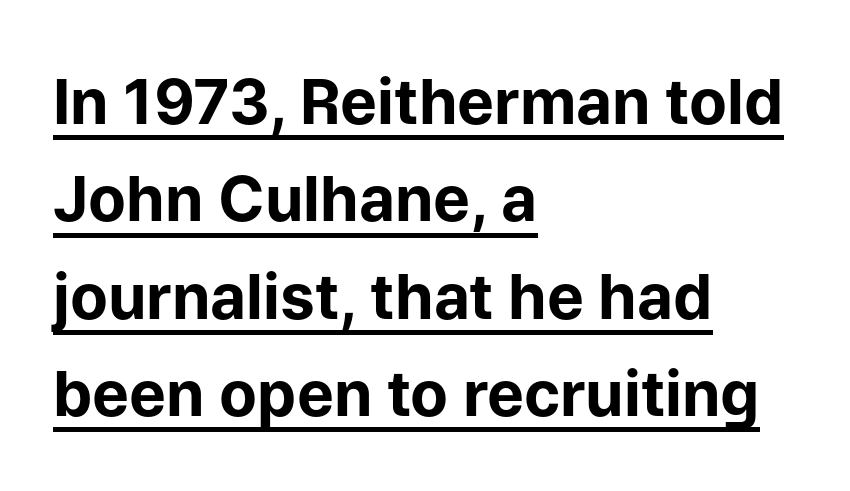
{"serif": "no", "italic": "no", "bold": "yes", "weight": "bold", "width": "normal", "stroke_contrast": "low", "x_height": "medium", "monospaced": "no", "underline": "yes", "align": "left", "line_spacing": "normal", "line_spacing_ratio": 1.57, "letter_spacing": "normal", "letter_spacing_em": 0.0, "glyph_px": 62}
